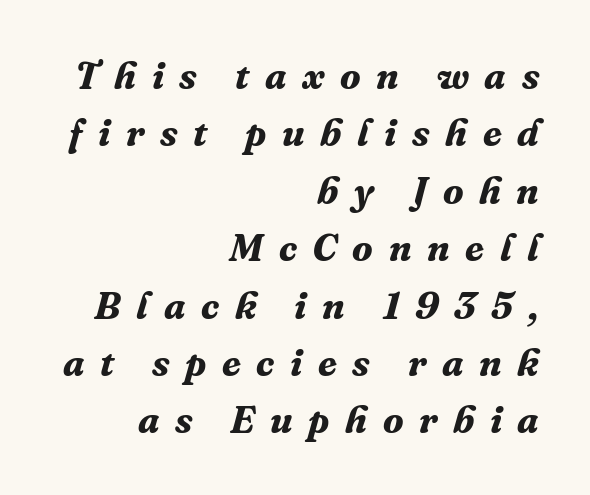
Each letter keeps its own natural width here, so spacing adapts to shape. Type without underlining. Layout note: lines flush right. Someone cranked the tracking dial way up on this one.
